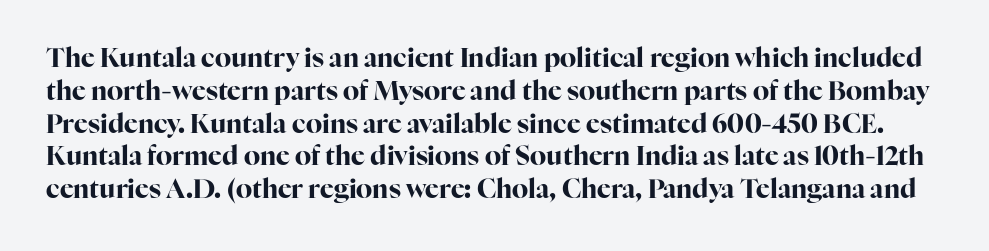
Q: Is the text bold? A: Yes.
Q: Is the text italic (slanted)? A: No, it is upright.
Q: Is the text underlined? A: No.
Q: Is the spacing between letters normal or unusually wide? A: Normal.
Q: Is the spacing between lines tight, normal or loose? A: Normal.
